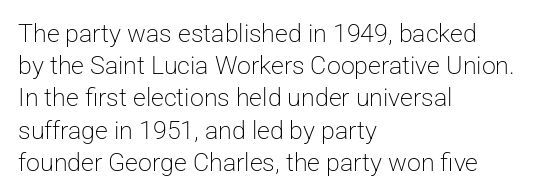
These lines keep a tight, regular rhythm from letter to letter. This sample is left-justified, so line endings fall wherever the words run out. The space between consecutive lines is moderate. Do the letters lean? They stand straight. The passage shown is not underscored anywhere. Stems and bowls with no extra thickness — not bold.
